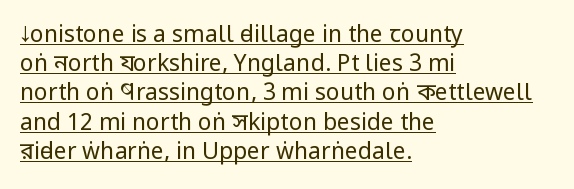
The image shows 23 px text type, upright; set left-aligned, normal line spacing (1.27x), normal letter spacing, underlined.
